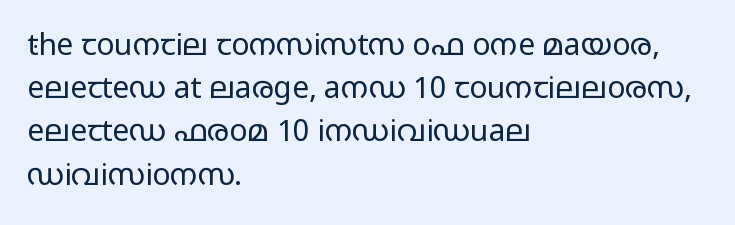
Q: Is the text bold? A: No.
Q: Is the text italic (slanted)? A: No, it is upright.
Q: Is the typeface a serif or a sans-serif typeface? A: Sans-serif.
Q: Is the text underlined? A: No.
Q: How is the paragraph aligned? A: Left-aligned.
Q: Is the spacing between letters normal or unusually wide? A: Normal.
Q: Is the spacing between lines tight, normal or loose? A: Normal.
Q: Width (condensed, normal, or wide)? A: Wide.
Q: Stroke contrast? A: Low.
Q: x-height? A: Medium.
Q: Monospaced? A: No.
